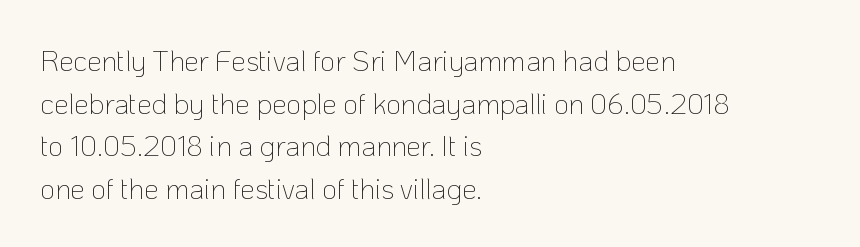
The image shows 29 px thin sans-serif type, upright; set left-aligned, normal line spacing (1.47x), normal letter spacing, not underlined; low stroke contrast and a medium x-height.
